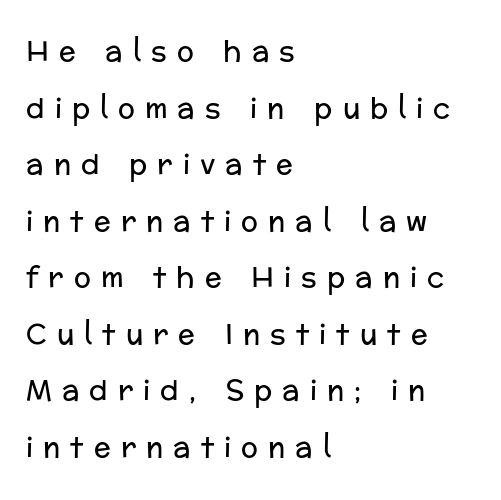
The image shows 28 px regular-weight sans-serif type, upright; set left-aligned, loose line spacing (2.02x), unusually wide letter spacing (+0.36 em), not underlined; low stroke contrast and a medium x-height.
